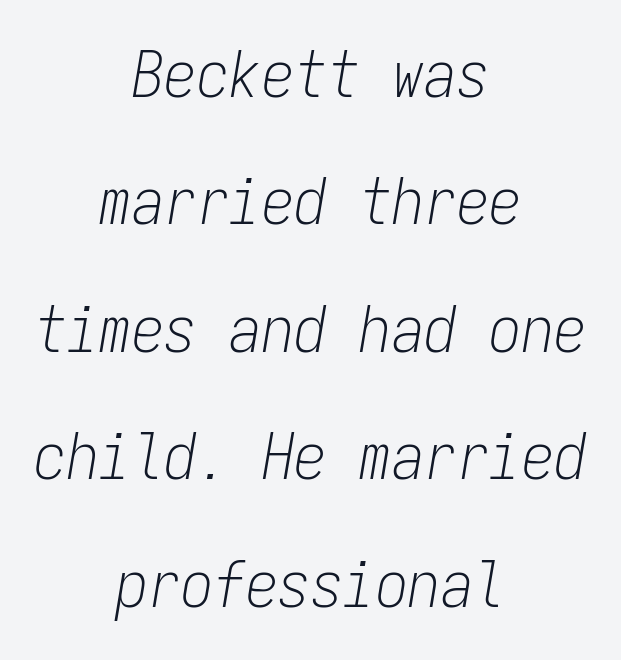
Q: Is the text bold? A: No.
Q: Is the text italic (slanted)? A: Yes, it leans right by about 9 degrees.
Q: Is the text underlined? A: No.
Q: How is the paragraph aligned? A: Centered.
Q: Is the spacing between letters normal or unusually wide? A: Normal.
Q: Is the spacing between lines tight, normal or loose? A: Loose.
Q: Width (condensed, normal, or wide)? A: Condensed.
Q: Stroke contrast? A: Low.
Q: x-height? A: Medium.
Q: Monospaced? A: Yes.
